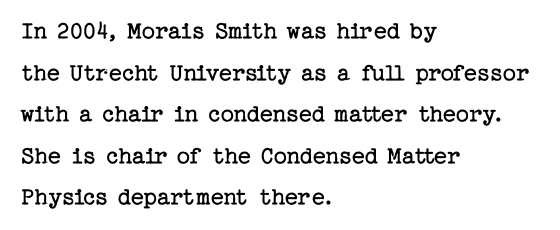
Rule under the text: the space is simply empty. One-word summary of the alignment: left. Stroke thickness stays within the range of a standard reading face or lighter. Rows of type keep a routine distance in the vertical direction. Ascenders rise straight up at ninety degrees. The tracking reads as untouched default to a designer's eye.
